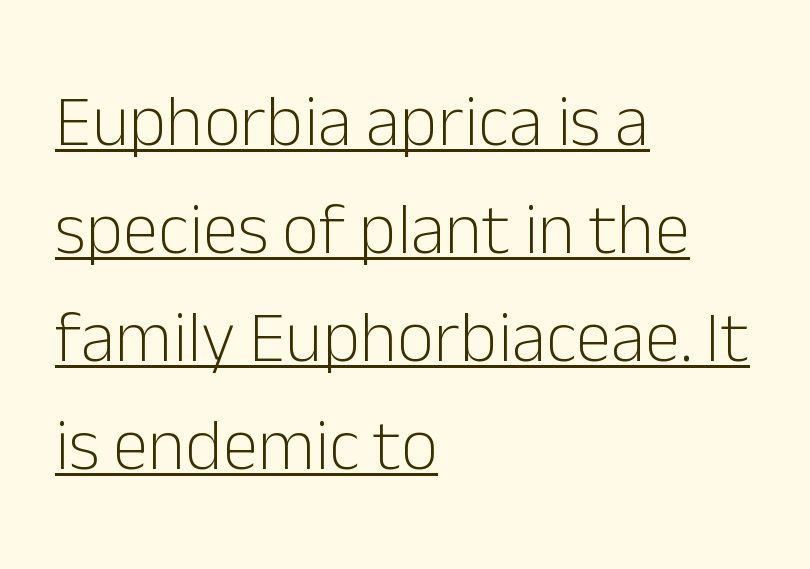
The image shows 72 px light sans-serif type, upright; set left-aligned, normal line spacing (1.5x), normal letter spacing, underlined; low stroke contrast and a medium x-height.
